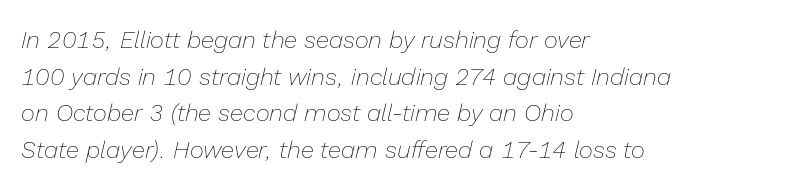
The baseline area is clear. Is the type heavy? It reads as light-to-regular instead. These lines are set flush left with a ragged right edge. This rendering leaves character spacing at its baseline value. Posture: slanted. Each new line begins a customary step beneath the previous one.
